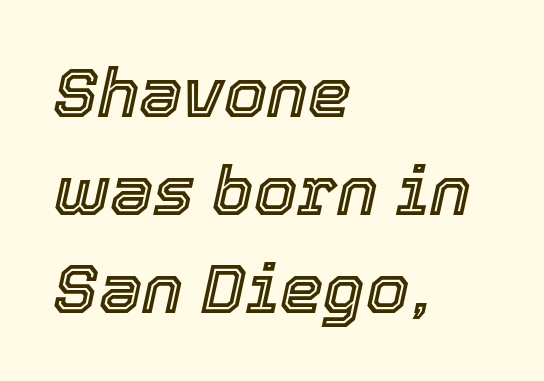
The image shows 69 px text type, italic (leaning right); set left-aligned, normal line spacing (1.42x), normal letter spacing, not underlined; a medium x-height.
